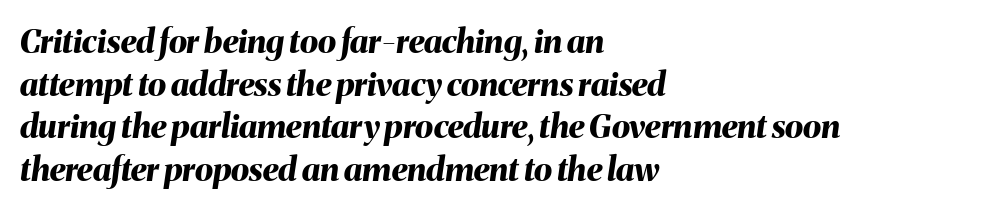
Q: Is the text bold? A: Yes.
Q: Is the text italic (slanted)? A: Yes, it leans right by about 8 degrees.
Q: Is the text underlined? A: No.
Q: How is the paragraph aligned? A: Left-aligned.
Q: Is the spacing between letters normal or unusually wide? A: Normal.
Q: Is the spacing between lines tight, normal or loose? A: Normal.
Q: Width (condensed, normal, or wide)? A: Normal.
Q: Stroke contrast? A: Medium.
Q: x-height? A: Medium.
Q: Monospaced? A: No.
